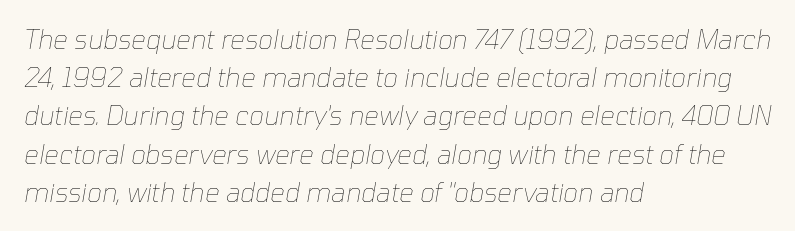
The image shows 26 px text type, italic (leaning right); set left-aligned, normal line spacing (1.47x), normal letter spacing, not underlined.
